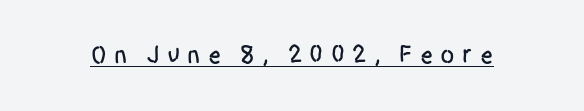
{"italic": "no", "underline": "yes", "letter_spacing": "wide", "letter_spacing_em": 0.28, "glyph_px": 26}
